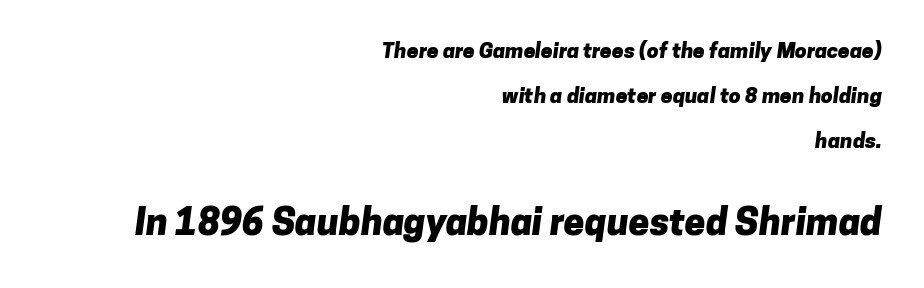
The image shows 37 px heavy sans-serif type; set right-aligned, loose line spacing (2.15x), normal letter spacing, not underlined; the second (bottom) block is 1.76x larger; low stroke contrast and a medium x-height.
